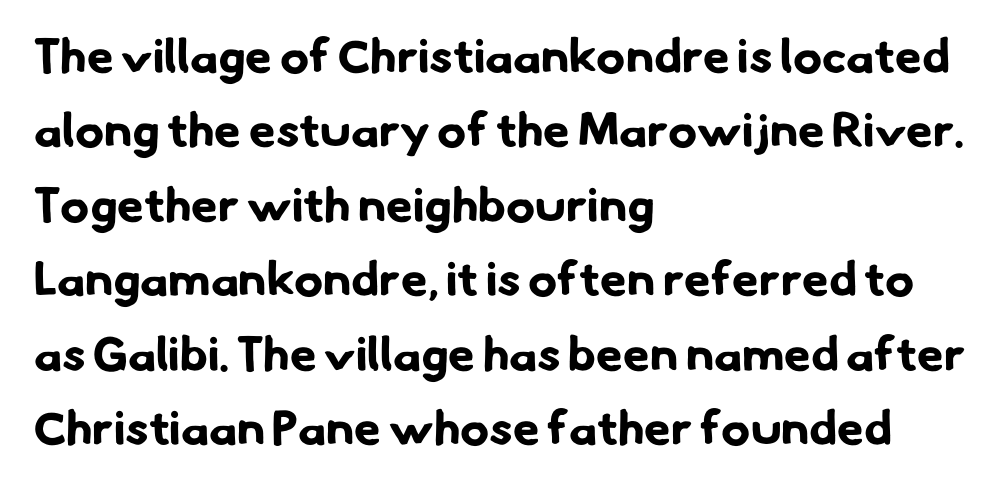
Q: Is the text bold? A: Yes.
Q: Is the typeface a serif or a sans-serif typeface? A: Sans-serif.
Q: Is the text underlined? A: No.
Q: How is the paragraph aligned? A: Left-aligned.
Q: Is the spacing between letters normal or unusually wide? A: Normal.
Q: Is the spacing between lines tight, normal or loose? A: Normal.
Q: Width (condensed, normal, or wide)? A: Normal.
Q: Stroke contrast? A: Low.
Q: x-height? A: Small.
Q: Monospaced? A: No.
